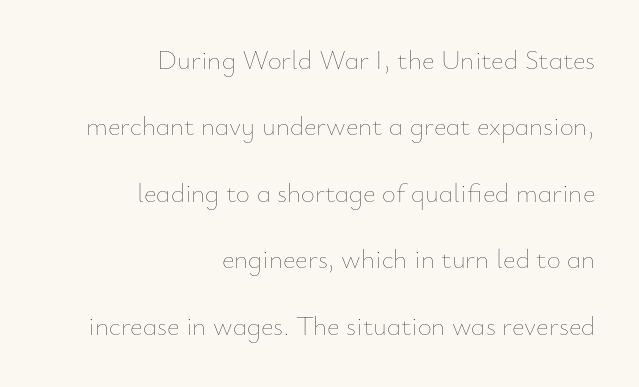
The image shows 27 px text type, upright; set right-aligned, loose line spacing (2.46x), normal letter spacing, not underlined.
